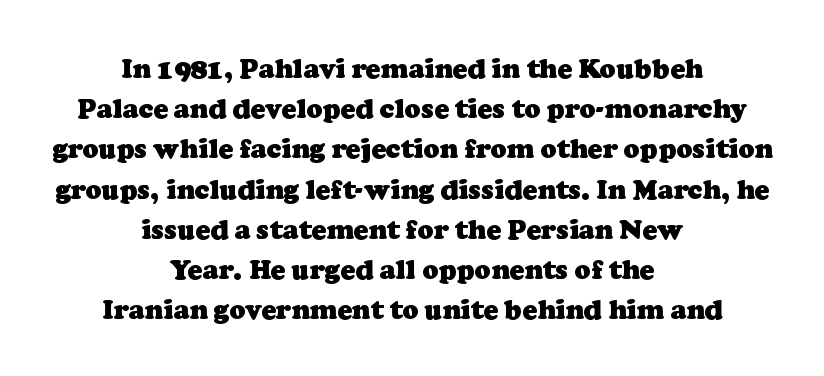
{"bold": "yes", "underline": "no", "align": "center", "line_spacing": "normal", "line_spacing_ratio": 1.49, "letter_spacing": "normal", "letter_spacing_em": 0.0, "glyph_px": 27}
